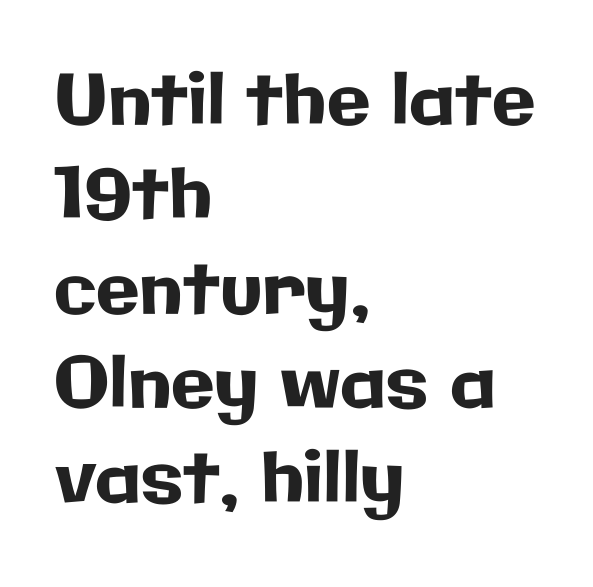
{"serif": "no", "italic": "no", "width": "normal", "stroke_contrast": "low", "x_height": "medium", "monospaced": "no", "underline": "no", "align": "left", "line_spacing": "normal", "line_spacing_ratio": 1.33, "letter_spacing": "normal", "letter_spacing_em": 0.0, "glyph_px": 71}
